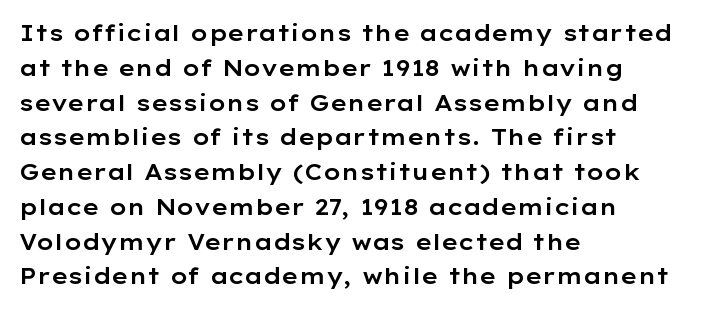
{"italic": "no", "underline": "no", "align": "left", "line_spacing": "normal", "line_spacing_ratio": 1.58, "letter_spacing": "normal", "letter_spacing_em": 0.0, "glyph_px": 22}
